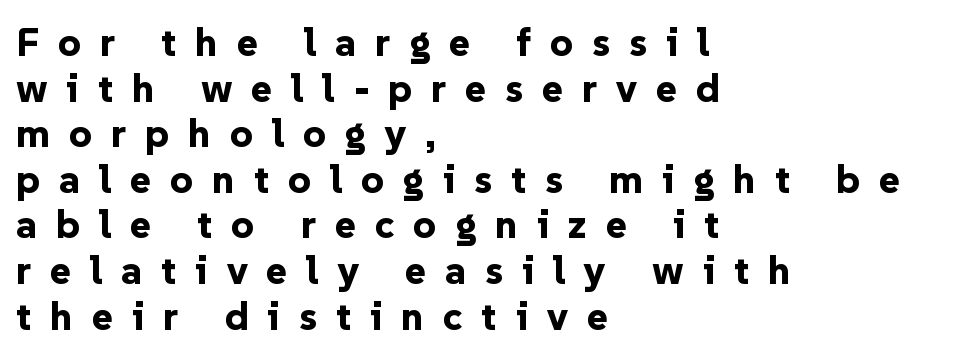
The paragraph has a hard left edge and a soft right edge. The rendering uses a bold face; every stroke is thick and dark. These lines are rendered in a variable-pitch font. The space beneath each line is pristine and unruled.
